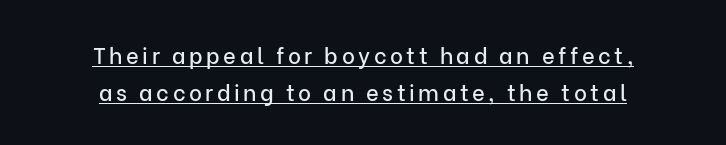
Q: Is the text italic (slanted)? A: No, it is upright.
Q: Is the text underlined? A: Yes.
Q: How is the paragraph aligned? A: Centered.
Q: Is the spacing between lines tight, normal or loose? A: Normal.
